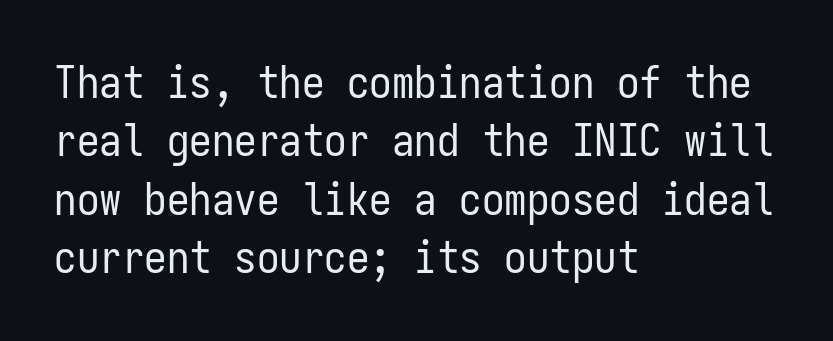
Q: Is the text bold? A: No.
Q: Is the text italic (slanted)? A: No, it is upright.
Q: Is the typeface a serif or a sans-serif typeface? A: Sans-serif.
Q: Is the text underlined? A: No.
Q: How is the paragraph aligned? A: Left-aligned.
Q: Is the spacing between letters normal or unusually wide? A: Normal.
Q: Is the spacing between lines tight, normal or loose? A: Normal.
Q: Width (condensed, normal, or wide)? A: Condensed.
Q: Stroke contrast? A: Low.
Q: x-height? A: Medium.
Q: Monospaced? A: Yes.
